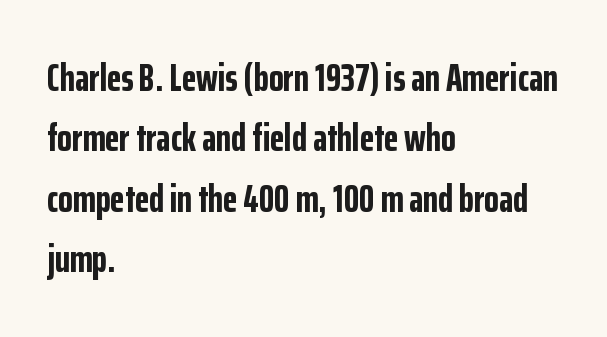
The leading is moderate, giving the passage an even texture. This is heavy type, rendered in bold. All the whitespace from short lines collects on the right. Quick note: underline off. Observe the ordinary spacing: letters are neighbours, not strangers.
